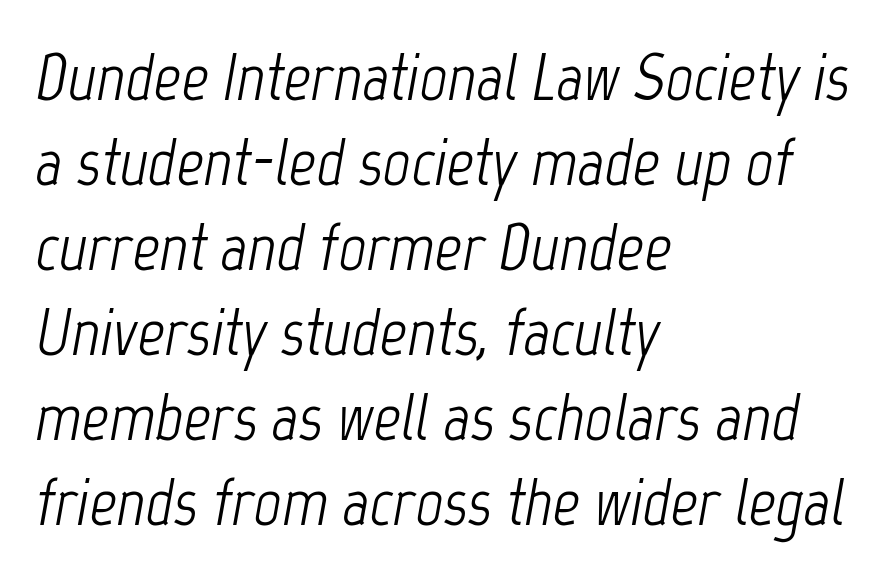
Q: Is the text bold? A: No.
Q: Is the text italic (slanted)? A: Yes, it leans right by about 12 degrees.
Q: Is the text underlined? A: No.
Q: How is the paragraph aligned? A: Left-aligned.
Q: Is the spacing between letters normal or unusually wide? A: Normal.
Q: Is the spacing between lines tight, normal or loose? A: Normal.
Q: Width (condensed, normal, or wide)? A: Condensed.
Q: Stroke contrast? A: Low.
Q: x-height? A: Medium.
Q: Monospaced? A: No.
